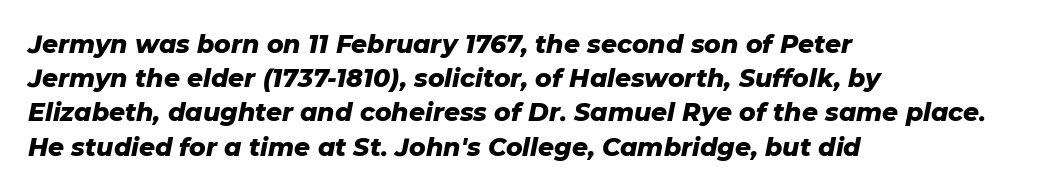
{"italic": "yes", "lean": "right", "slant_degrees": 11, "bold": "yes", "underline": "no", "align": "left", "line_spacing": "normal", "line_spacing_ratio": 1.37, "letter_spacing": "normal", "letter_spacing_em": 0.0, "glyph_px": 25}
